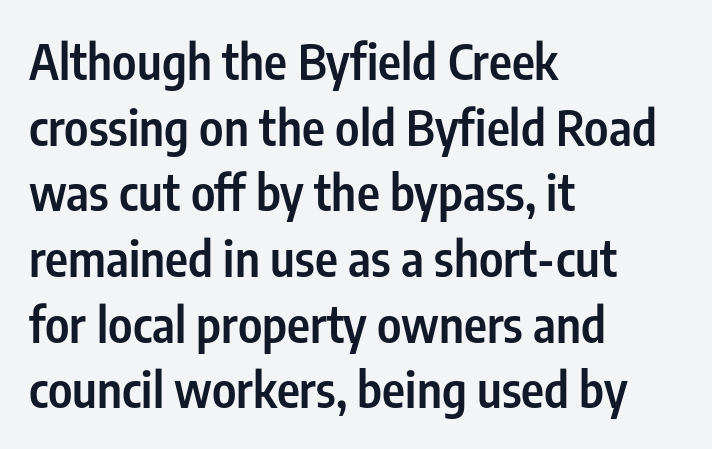
The image shows 49 px semibold, condensed sans-serif type, upright; set left-aligned, normal line spacing (1.34x), normal letter spacing, not underlined; low stroke contrast and a medium x-height.
